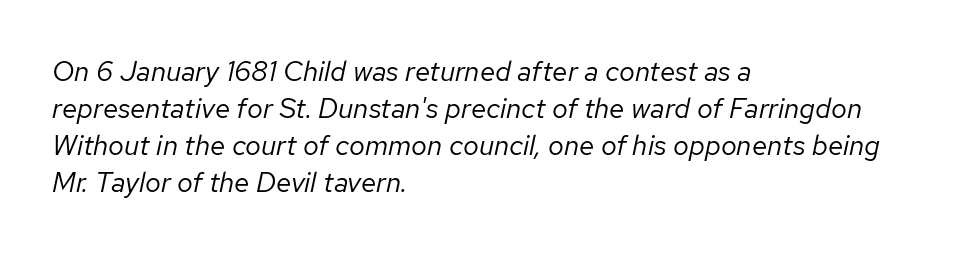
Q: Is the text bold? A: No.
Q: Is the text italic (slanted)? A: Yes, it leans right by about 12 degrees.
Q: Is the text underlined? A: No.
Q: How is the paragraph aligned? A: Left-aligned.
Q: Is the spacing between letters normal or unusually wide? A: Normal.
Q: Is the spacing between lines tight, normal or loose? A: Normal.
Q: Width (condensed, normal, or wide)? A: Normal.
Q: Stroke contrast? A: Low.
Q: x-height? A: Medium.
Q: Monospaced? A: No.
